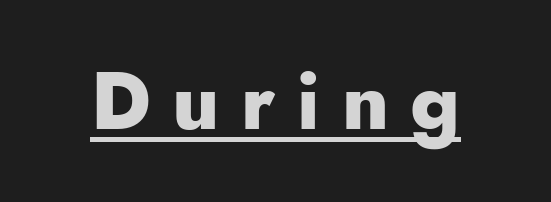
The image shows 80 px heavy sans-serif type, upright; set unusually wide letter spacing (+0.27 em), underlined; low stroke contrast and a small x-height.
